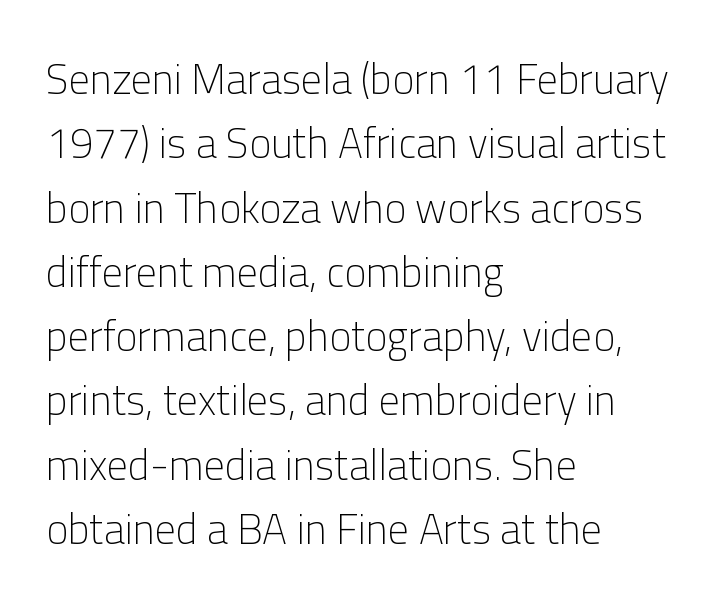
Tracking here is standard; glyphs follow each other at the usual distance. Style check: upright. Is there much room between lines? A standard amount, neither cramped nor airy. I'd call this a sans setting — the letters go barefoot. Varying glyph widths throughout — classic text-font behaviour. Is the type heavy? It reads as light-to-regular instead.
